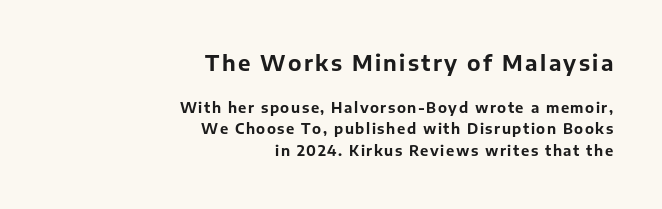
Q: Is the text bold? A: Yes.
Q: Is the text italic (slanted)? A: No, it is upright.
Q: Is the text underlined? A: No.
Q: How is the paragraph aligned? A: Right-aligned.
Q: Is the spacing between lines tight, normal or loose? A: Normal.
Q: Which block of text is set in a larger size, the first (top) or the second (bottom)? A: The first (top) one.
